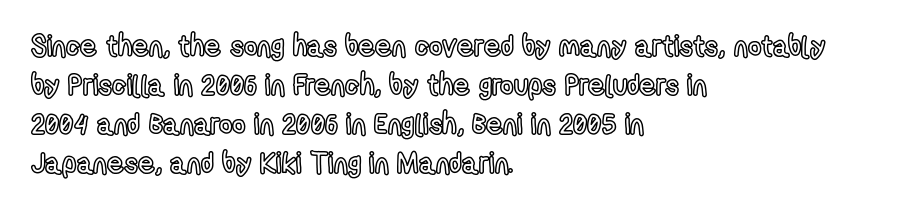
{"italic": "no", "width": "condensed", "x_height": "medium", "monospaced": "no", "underline": "no", "align": "left", "line_spacing": "normal", "line_spacing_ratio": 1.35, "letter_spacing": "normal", "letter_spacing_em": 0.0, "glyph_px": 29}
